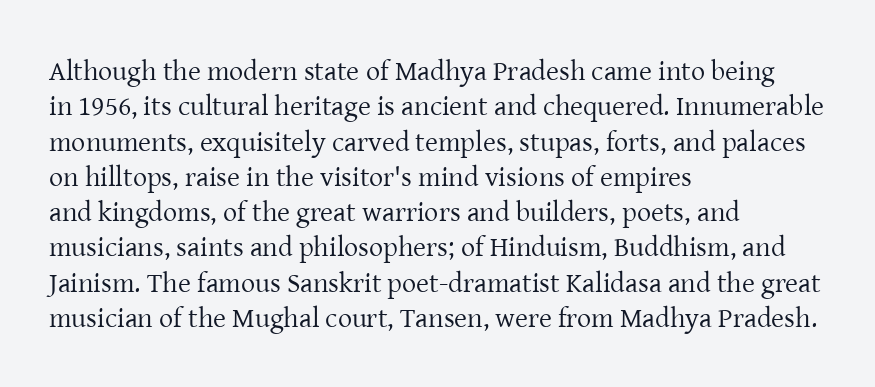
Q: Is the text bold? A: No.
Q: Is the text italic (slanted)? A: No, it is upright.
Q: Is the typeface a serif or a sans-serif typeface? A: Serif.
Q: Is the text underlined? A: No.
Q: How is the paragraph aligned? A: Left-aligned.
Q: Is the spacing between letters normal or unusually wide? A: Normal.
Q: Is the spacing between lines tight, normal or loose? A: Normal.
Q: Width (condensed, normal, or wide)? A: Normal.
Q: Stroke contrast? A: Low.
Q: x-height? A: Medium.
Q: Monospaced? A: No.
